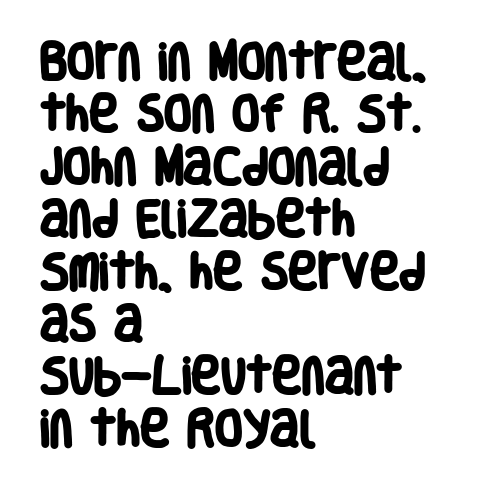
{"serif": "no", "bold": "yes", "weight": "heavy", "width": "condensed", "stroke_contrast": "low", "x_height": "large", "monospaced": "no", "underline": "no", "align": "left", "line_spacing": "normal", "line_spacing_ratio": 1.31, "letter_spacing": "normal", "letter_spacing_em": 0.0, "glyph_px": 40}
